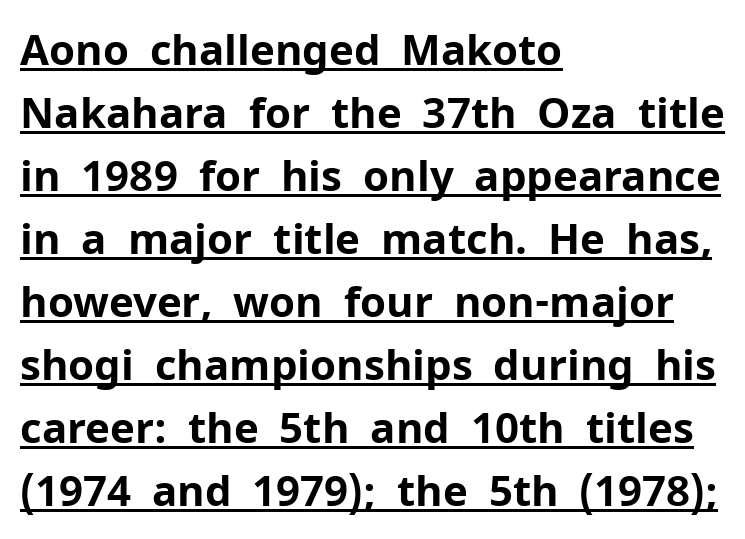
The image shows 42 px bold sans-serif type, upright; set left-aligned, normal line spacing (1.5x), normal letter spacing, underlined; low stroke contrast and a medium x-height.
